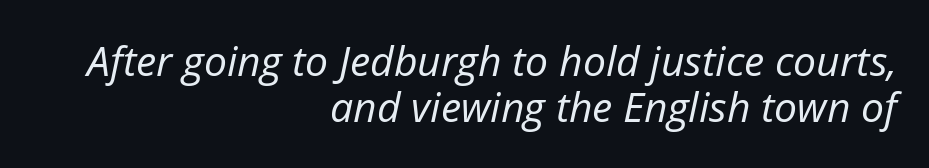
The image shows 41 px regular-weight type, italic (leaning right); set right-aligned, tight line spacing (1.13x), normal letter spacing, not underlined; low stroke contrast and a medium x-height.
